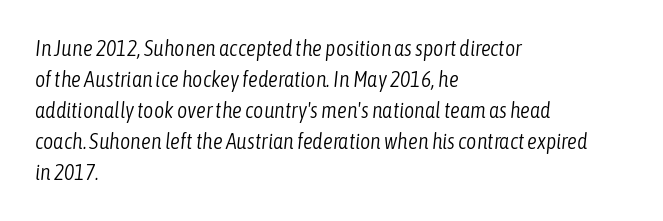
Short note: letters normally spaced. The space directly below the letters is spotless. The characters are drawn with everyday or finer stroke widths. In terms of leading, this rendering sits right in the middle. Italic? Definitely — the glyphs are oblique. Does the copy run flush right? No — it runs flush left.
